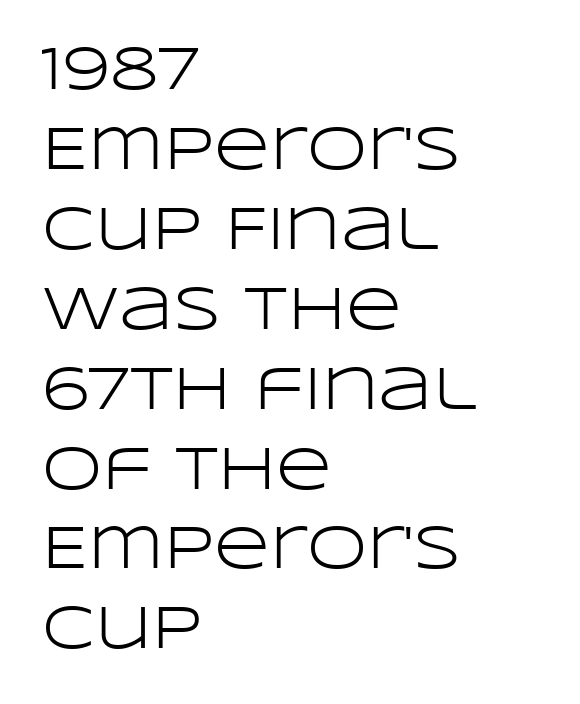
Q: Is the text bold? A: No.
Q: Is the text italic (slanted)? A: No, it is upright.
Q: Is the typeface a serif or a sans-serif typeface? A: Sans-serif.
Q: Is the text underlined? A: No.
Q: How is the paragraph aligned? A: Left-aligned.
Q: Is the spacing between letters normal or unusually wide? A: Normal.
Q: Is the spacing between lines tight, normal or loose? A: Normal.
Q: Width (condensed, normal, or wide)? A: Wide.
Q: Stroke contrast? A: Low.
Q: x-height? A: Large.
Q: Monospaced? A: No.
